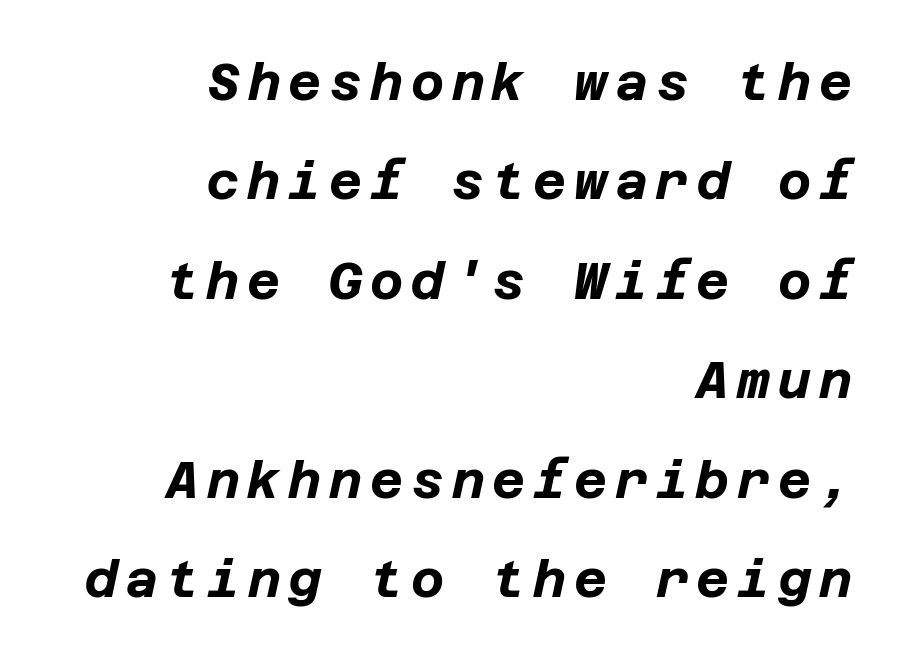
Q: Is the text bold? A: Yes.
Q: Is the text italic (slanted)? A: Yes, it leans right by about 12 degrees.
Q: Is the text underlined? A: No.
Q: How is the paragraph aligned? A: Right-aligned.
Q: Is the spacing between lines tight, normal or loose? A: Loose.
Q: Width (condensed, normal, or wide)? A: Normal.
Q: Stroke contrast? A: Low.
Q: x-height? A: Large.
